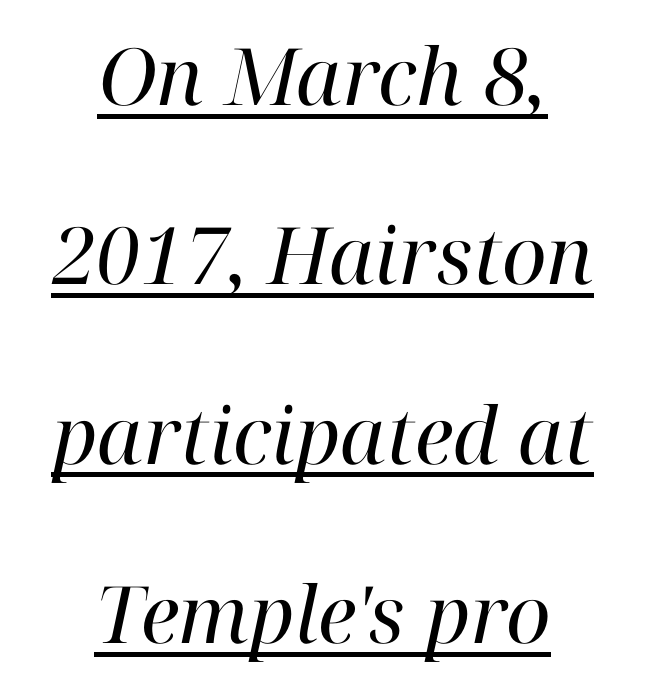
{"serif": "yes", "italic": "yes", "lean": "right", "slant_degrees": 12, "bold": "no", "weight": "regular", "width": "normal", "stroke_contrast": "high", "x_height": "medium", "monospaced": "no", "underline": "yes", "align": "center", "line_spacing": "loose", "line_spacing_ratio": 2.27, "letter_spacing": "normal", "letter_spacing_em": 0.0, "glyph_px": 79}
